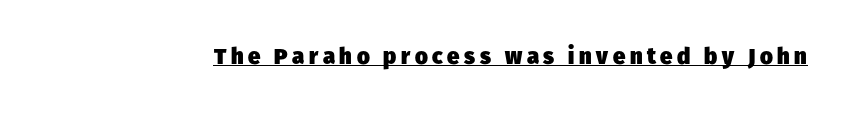
The image shows 22 px bold type; set unusually wide letter spacing (+0.21 em), underlined.
